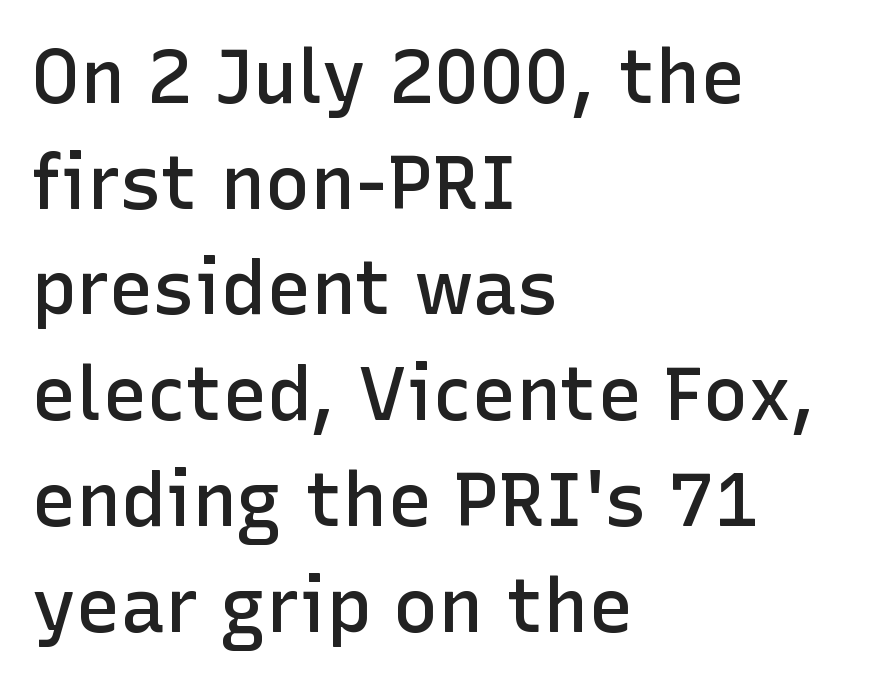
The image shows 75 px semibold sans-serif type, upright; set left-aligned, normal line spacing (1.41x), normal letter spacing, not underlined; low stroke contrast and a medium x-height.
